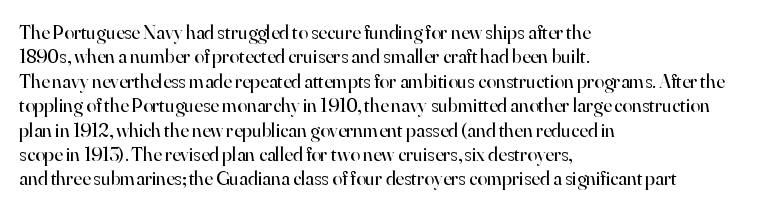
These lines keep a tight, regular rhythm from letter to letter. In CSS terms this would be text-align: left. Weight: in the light-to-regular range. This is roman type, the default non-slanted kind. Decoration check: the copy has no underline.
